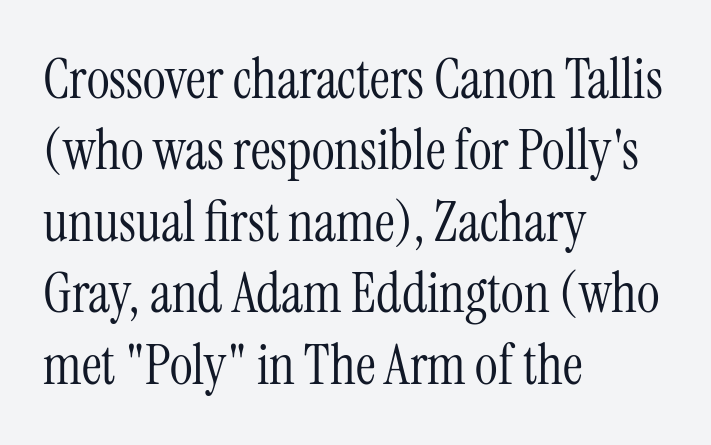
Q: Is the text bold? A: No.
Q: Is the text italic (slanted)? A: No, it is upright.
Q: Is the typeface a serif or a sans-serif typeface? A: Serif.
Q: Is the text underlined? A: No.
Q: How is the paragraph aligned? A: Left-aligned.
Q: Is the spacing between letters normal or unusually wide? A: Normal.
Q: Is the spacing between lines tight, normal or loose? A: Normal.
Q: Width (condensed, normal, or wide)? A: Condensed.
Q: Stroke contrast? A: Medium.
Q: x-height? A: Medium.
Q: Monospaced? A: No.
